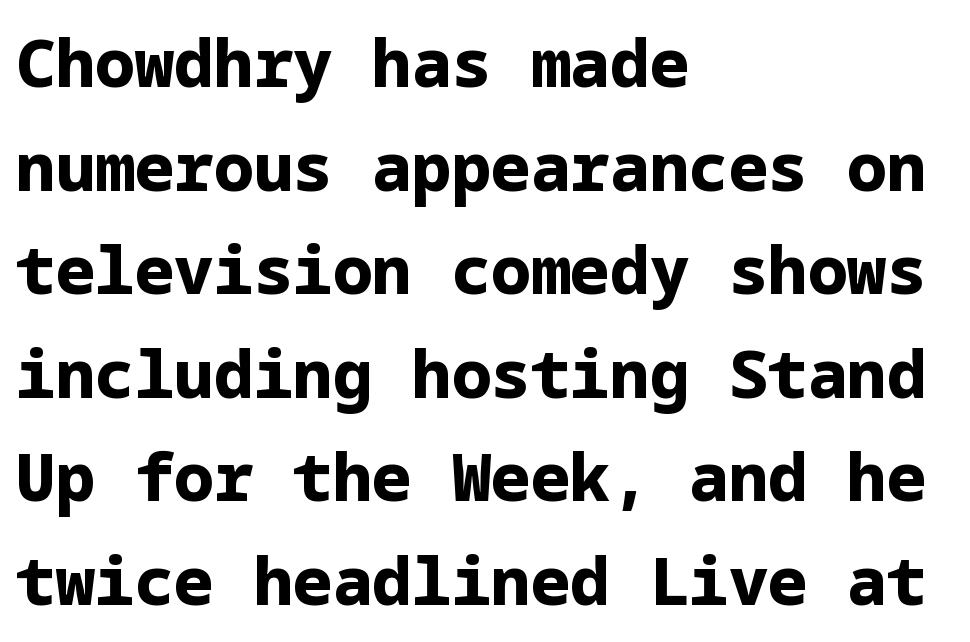
Honestly, there is no underline to notice here at all. Strong, thick strokes mark this as bold type. A sans-serif font was chosen for this passage. The rendering keeps characters at their native spacing.
